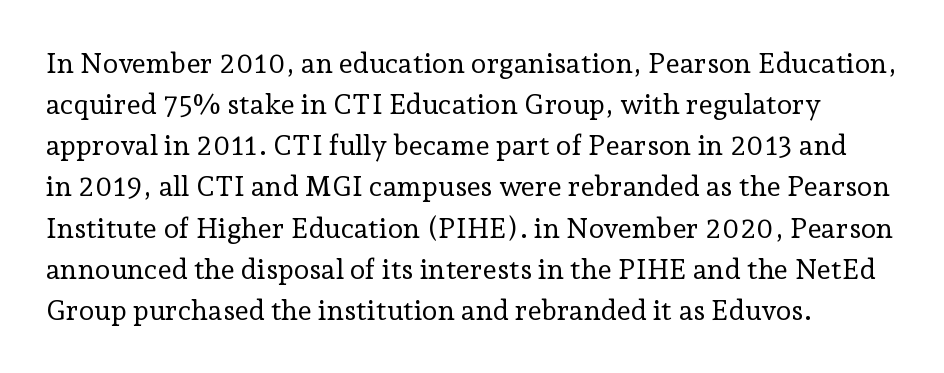
Bold? No — there's no thickening of the strokes. Does extra space separate the letters? No, they use regular spacing. A typesetter would call this proportional, since set widths differ per character. This rendering uses left alignment, leaving the right contour irregular. The specimen reads as upright at a glance.
